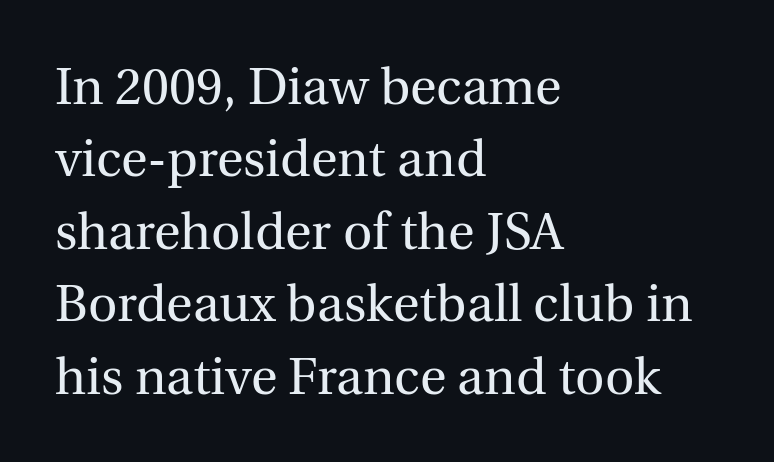
{"serif": "yes", "italic": "no", "bold": "no", "weight": "regular", "width": "normal", "x_height": "medium", "monospaced": "no", "underline": "no", "align": "left", "line_spacing": "normal", "line_spacing_ratio": 1.42, "letter_spacing": "normal", "letter_spacing_em": 0.0, "glyph_px": 51}
